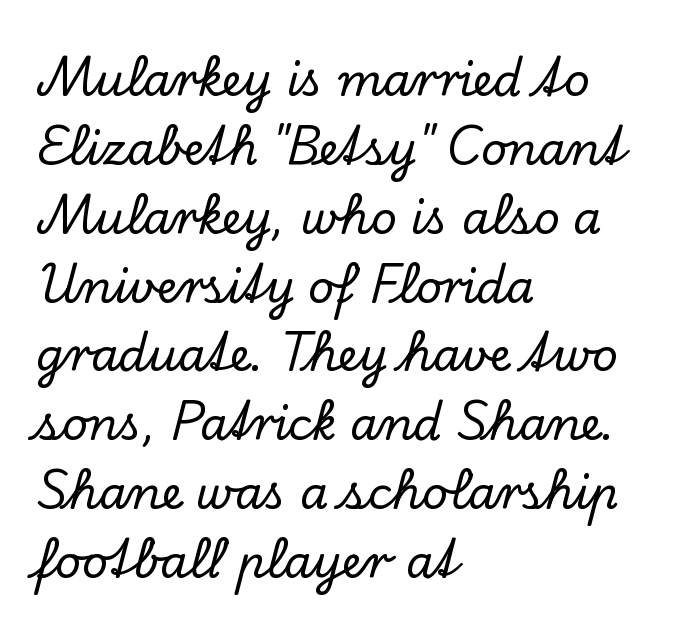
{"serif": "yes", "width": "normal", "stroke_contrast": "low", "x_height": "small", "monospaced": "no", "underline": "no", "align": "left", "line_spacing": "normal", "line_spacing_ratio": 1.53, "letter_spacing": "normal", "letter_spacing_em": 0.0, "glyph_px": 45}
